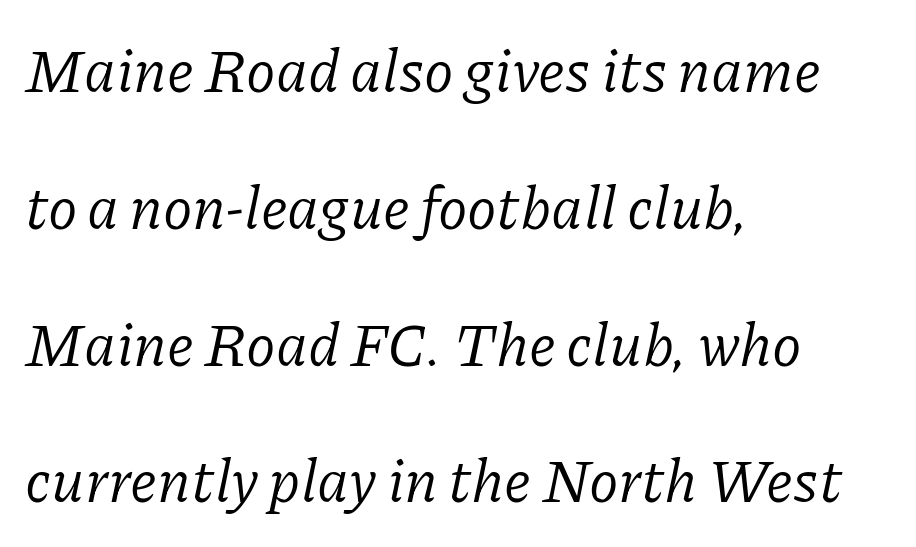
{"serif": "yes", "italic": "yes", "lean": "right", "slant_degrees": 11, "bold": "no", "weight": "regular", "width": "normal", "stroke_contrast": "low", "x_height": "medium", "monospaced": "no", "underline": "no", "align": "left", "line_spacing": "loose", "line_spacing_ratio": 2.28, "letter_spacing": "normal", "letter_spacing_em": 0.0, "glyph_px": 60}
